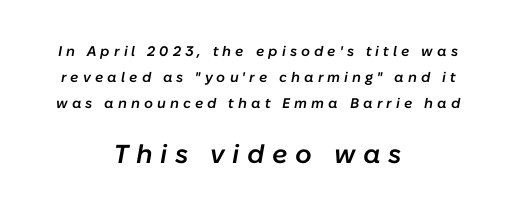
{"italic": "yes", "lean": "right", "slant_degrees": 10, "bold": "semi", "underline": "no", "align": "center", "line_spacing_ratio": 1.86, "letter_spacing": "wide", "letter_spacing_em": 0.29, "larger_block": "second", "size_ratio": 1.86, "glyph_px": 26}
